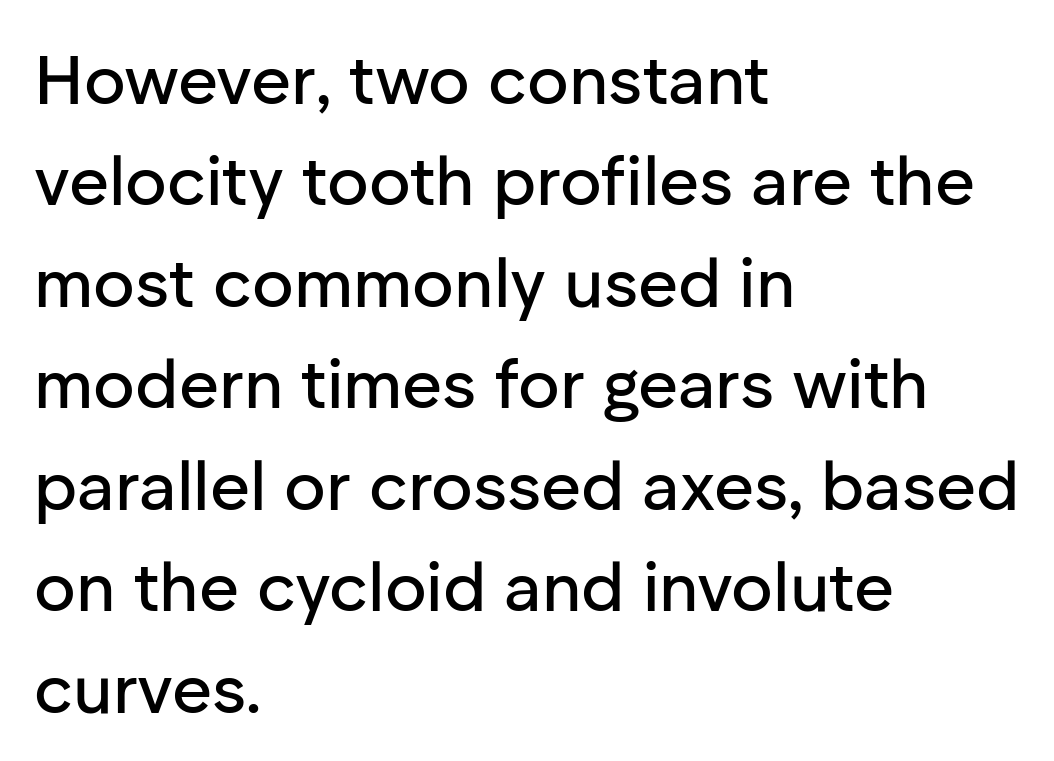
Q: Is the text italic (slanted)? A: No, it is upright.
Q: Is the typeface a serif or a sans-serif typeface? A: Sans-serif.
Q: Is the text underlined? A: No.
Q: How is the paragraph aligned? A: Left-aligned.
Q: Is the spacing between letters normal or unusually wide? A: Normal.
Q: Is the spacing between lines tight, normal or loose? A: Normal.
Q: Width (condensed, normal, or wide)? A: Normal.
Q: Stroke contrast? A: Low.
Q: x-height? A: Medium.
Q: Monospaced? A: No.
